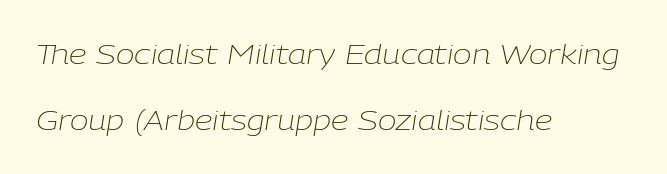
The image shows 28 px light type, italic (leaning right); set left-aligned, loose line spacing (2.37x), normal letter spacing, not underlined; low stroke contrast and a medium x-height.
